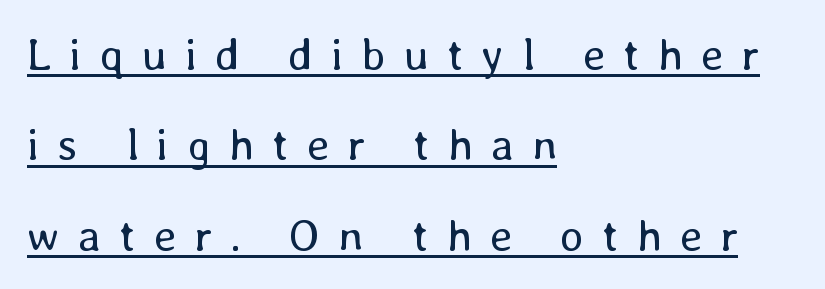
The image shows 45 px regular-weight type, upright; set left-aligned, loose line spacing (2.01x), unusually wide letter spacing (+0.4 em), underlined; low stroke contrast and a medium x-height.
